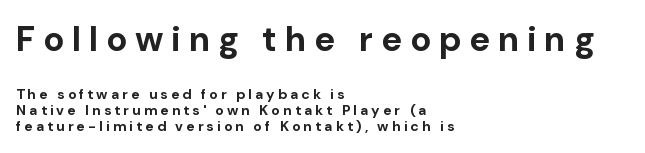
{"serif": "no", "italic": "no", "bold": "yes", "weight": "bold", "width": "normal", "stroke_contrast": "low", "x_height": "medium", "monospaced": "no", "underline": "no", "align": "left", "line_spacing_ratio": 1.16, "letter_spacing": "wide", "letter_spacing_em": 0.22, "larger_block": "first", "size_ratio": 2.5, "glyph_px": 35}
